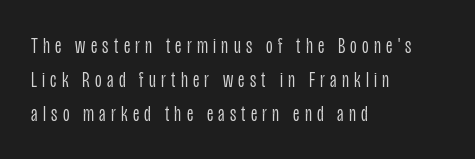
{"italic": "no", "bold": "no", "underline": "no", "align": "left", "line_spacing": "normal", "line_spacing_ratio": 1.47, "letter_spacing": "wide", "letter_spacing_em": 0.23, "glyph_px": 23}
